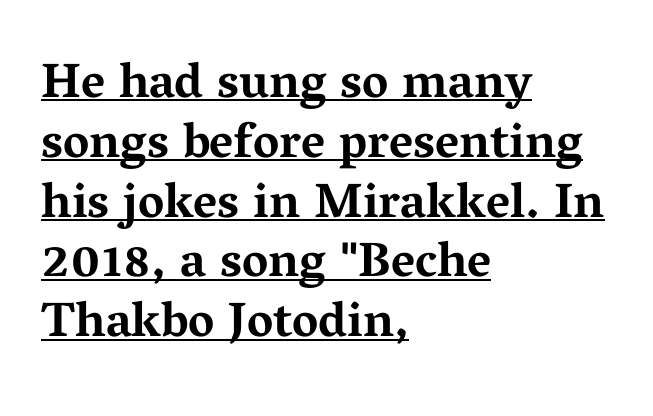
The horizontal fit of the characters is conventional and even. This rendering features underlined lettering. Note: serifs present on the glyphs. Do the characters align in a grid? No, the font is proportional. Notice how the stems are strictly vertical — no italics here. Where is the straight margin? On the left.
